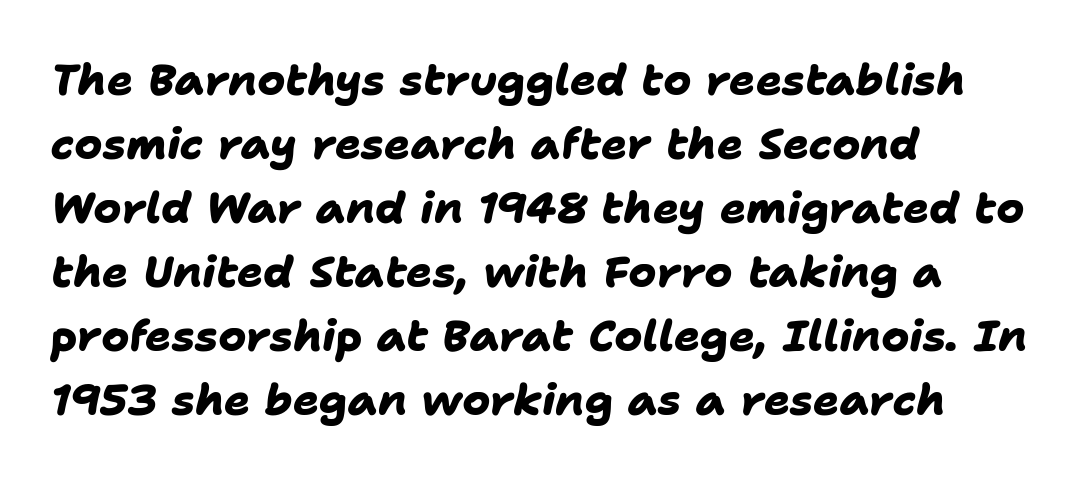
The image shows 43 px heavy sans-serif type; set left-aligned, normal line spacing (1.49x), normal letter spacing, not underlined; low stroke contrast and a medium x-height.
